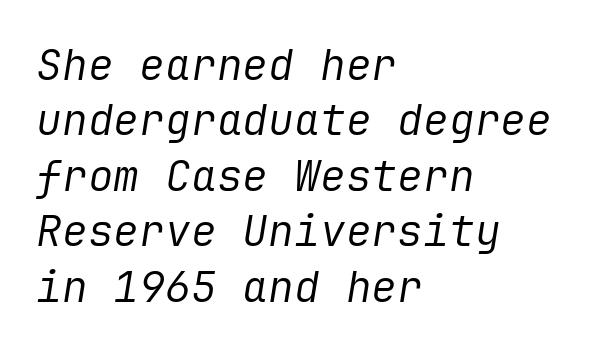
Observe the lean: these are italic letterforms. Each stroke keeps to a modest, everyday thickness or less. Just letters on the line, the space beneath them empty. Where is the straight margin? On the left. Students, note that the glyphs here touch the page at normal intervals.
